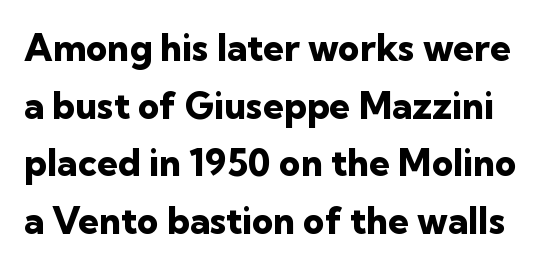
Q: Is the text bold? A: Yes.
Q: Is the text italic (slanted)? A: No, it is upright.
Q: Is the typeface a serif or a sans-serif typeface? A: Sans-serif.
Q: Is the text underlined? A: No.
Q: Is the spacing between letters normal or unusually wide? A: Normal.
Q: Is the spacing between lines tight, normal or loose? A: Normal.
Q: Width (condensed, normal, or wide)? A: Normal.
Q: Stroke contrast? A: Low.
Q: x-height? A: Medium.
Q: Monospaced? A: No.
